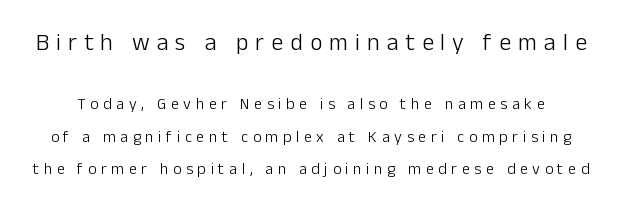
Q: Is the text bold? A: No.
Q: Is the text italic (slanted)? A: No, it is upright.
Q: Is the text underlined? A: No.
Q: Is the spacing between letters normal or unusually wide? A: Unusually wide.
Q: Is the spacing between lines tight, normal or loose? A: Loose.
Q: Which block of text is set in a larger size, the first (top) or the second (bottom)? A: The first (top) one.
